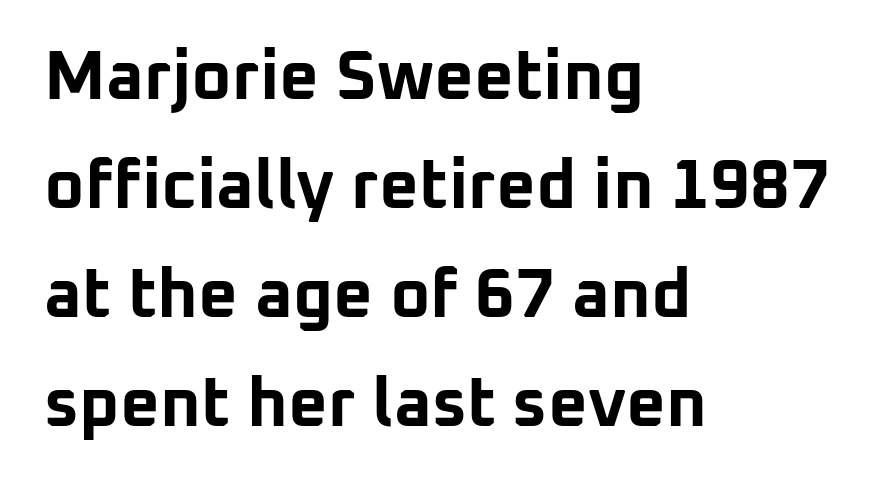
Q: Is the text bold? A: Yes.
Q: Is the text italic (slanted)? A: No, it is upright.
Q: Is the typeface a serif or a sans-serif typeface? A: Sans-serif.
Q: Is the text underlined? A: No.
Q: How is the paragraph aligned? A: Left-aligned.
Q: Is the spacing between letters normal or unusually wide? A: Normal.
Q: Is the spacing between lines tight, normal or loose? A: Normal.
Q: Width (condensed, normal, or wide)? A: Normal.
Q: Stroke contrast? A: Low.
Q: x-height? A: Medium.
Q: Monospaced? A: No.
